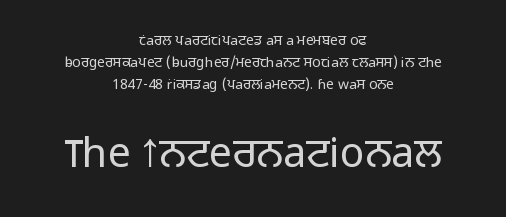
Q: Is the text bold? A: No.
Q: Is the text italic (slanted)? A: No, it is upright.
Q: Is the typeface a serif or a sans-serif typeface? A: Sans-serif.
Q: Is the text underlined? A: No.
Q: How is the paragraph aligned? A: Centered.
Q: Is the spacing between letters normal or unusually wide? A: Normal.
Q: Is the spacing between lines tight, normal or loose? A: Normal.
Q: Which block of text is set in a larger size, the first (top) or the second (bottom)? A: The second (bottom) one.
Q: Width (condensed, normal, or wide)? A: Normal.
Q: Stroke contrast? A: Low.
Q: x-height? A: Medium.
Q: Monospaced? A: No.
